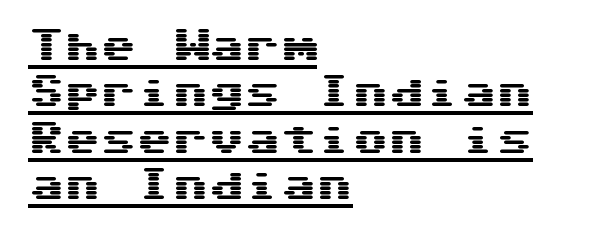
{"serif": "no", "italic": "no", "width": "wide", "stroke_contrast": "medium", "x_height": "medium", "monospaced": "yes", "underline": "yes", "align": "left", "line_spacing": "normal", "line_spacing_ratio": 1.29, "letter_spacing": "normal", "letter_spacing_em": 0.0, "glyph_px": 36}
